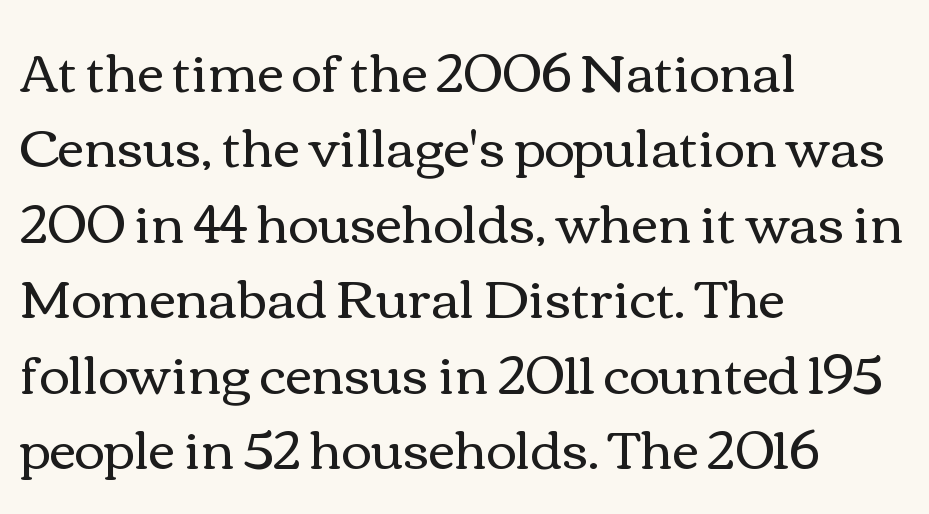
The image shows 52 px regular-weight, wide type, upright; set left-aligned, normal line spacing (1.45x), normal letter spacing, not underlined; a medium x-height.
